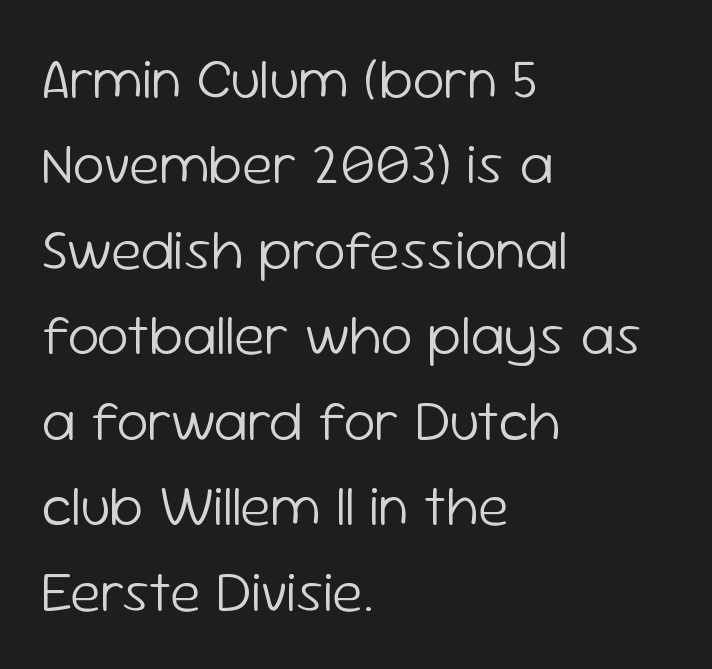
Q: Is the text bold? A: No.
Q: Is the text italic (slanted)? A: No, it is upright.
Q: Is the typeface a serif or a sans-serif typeface? A: Sans-serif.
Q: Is the text underlined? A: No.
Q: How is the paragraph aligned? A: Left-aligned.
Q: Is the spacing between letters normal or unusually wide? A: Normal.
Q: Is the spacing between lines tight, normal or loose? A: Normal.
Q: Width (condensed, normal, or wide)? A: Normal.
Q: Stroke contrast? A: Low.
Q: x-height? A: Medium.
Q: Monospaced? A: No.
